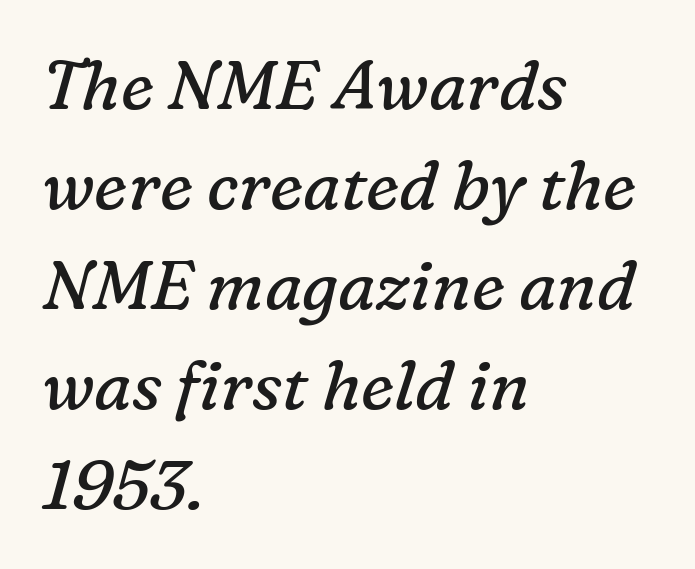
{"serif": "yes", "italic": "yes", "lean": "right", "slant_degrees": 16, "bold": "no", "weight": "regular", "width": "normal", "stroke_contrast": "low", "x_height": "medium", "monospaced": "no", "underline": "no", "align": "left", "line_spacing": "normal", "line_spacing_ratio": 1.47, "letter_spacing": "normal", "letter_spacing_em": 0.0, "glyph_px": 68}
